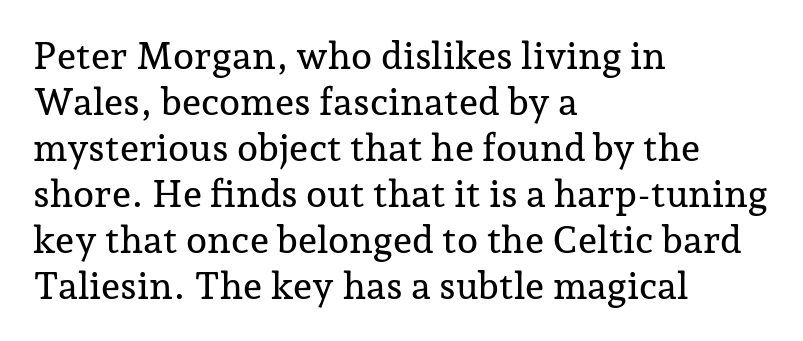
The image shows 38 px serif type, upright; set left-aligned, line spacing 1.21x, normal letter spacing, not underlined; low stroke contrast and a medium x-height.
